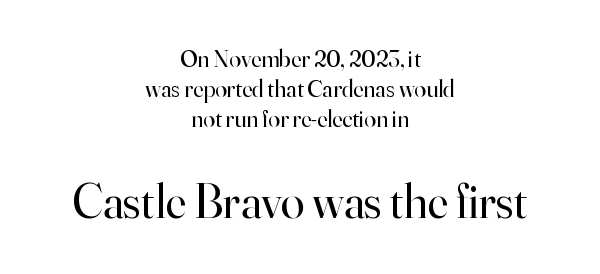
Q: Is the text bold? A: No.
Q: Is the text italic (slanted)? A: No, it is upright.
Q: Is the typeface a serif or a sans-serif typeface? A: Serif.
Q: Is the text underlined? A: No.
Q: How is the paragraph aligned? A: Centered.
Q: Is the spacing between letters normal or unusually wide? A: Normal.
Q: Which block of text is set in a larger size, the first (top) or the second (bottom)? A: The second (bottom) one.
Q: Width (condensed, normal, or wide)? A: Normal.
Q: Stroke contrast? A: High.
Q: x-height? A: Small.
Q: Monospaced? A: No.
